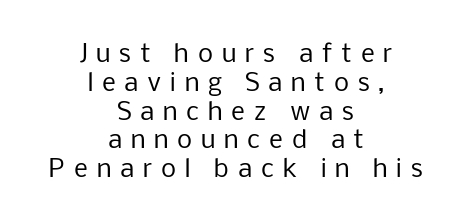
The image shows 24 px text type, upright; set centered, line spacing 1.2x, unusually wide letter spacing (+0.37 em), not underlined.
